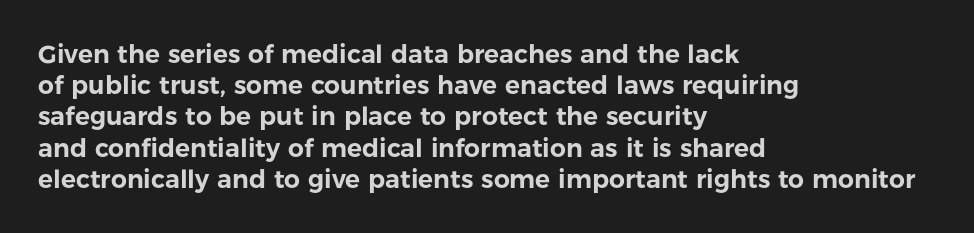
If you drew a line through each stem, it would be perfectly vertical. Leading: standard. The setting favours the left margin, as ordinary paragraphs usually do. Nobody touched the tracking dial on this one. Lines of text with bare space underneath.
